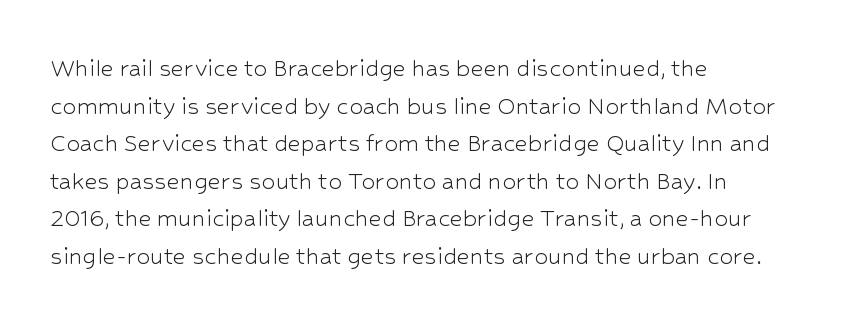
{"serif": "no", "italic": "no", "bold": "no", "weight": "light", "width": "normal", "stroke_contrast": "low", "x_height": "medium", "monospaced": "no", "underline": "no", "align": "left", "line_spacing": "normal", "line_spacing_ratio": 1.34, "letter_spacing": "normal", "letter_spacing_em": 0.0, "glyph_px": 28}
